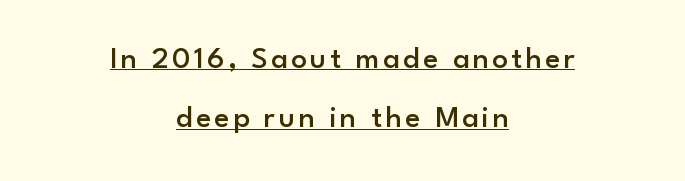
{"serif": "no", "italic": "no", "bold": "semi", "weight": "semibold", "width": "normal", "stroke_contrast": "low", "x_height": "small", "monospaced": "no", "underline": "yes", "align": "center", "line_spacing": "loose", "line_spacing_ratio": 1.91, "glyph_px": 31}
